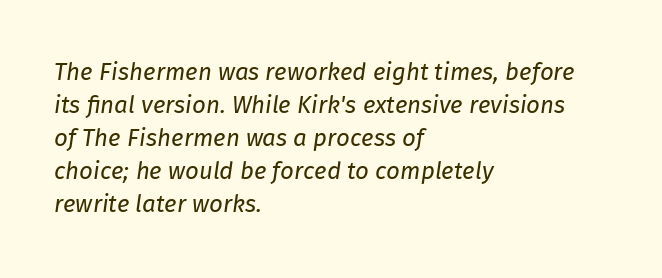
Caption: face not bold, strokes unweighted. The rendering applies a slant to the glyphs. Glance below the letters and you will spot only blank space. A classic flush-left, rag-right setting is used for this passage. Summary of vertical rhythm: regular, with standard interline spacing.
